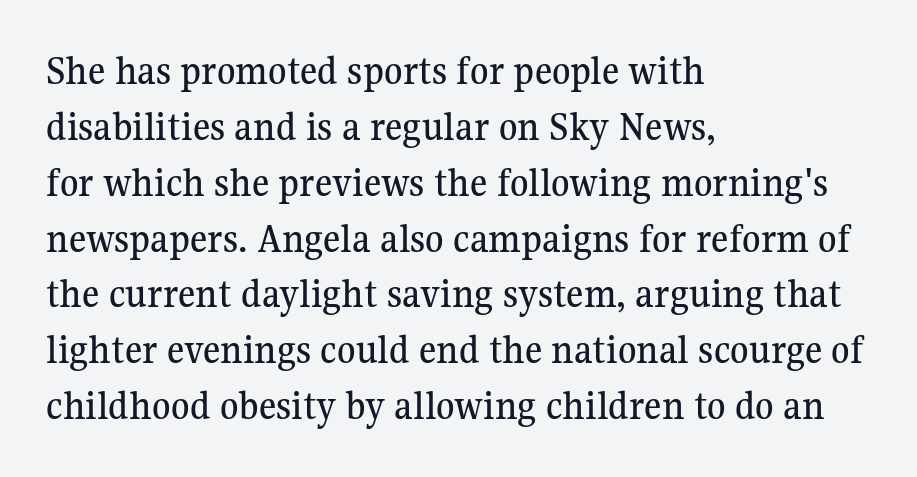
The image shows 42 px serif type, upright; set left-aligned, normal line spacing (1.33x), normal letter spacing, not underlined; medium stroke contrast and a medium x-height.
